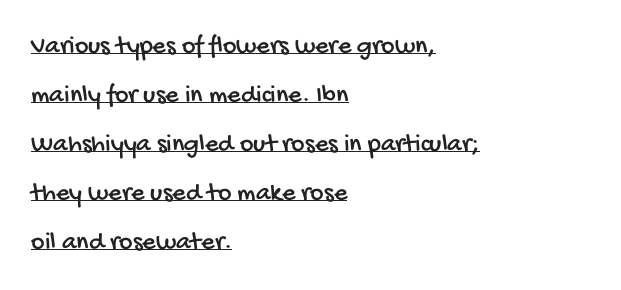
Beneath each row of characters lies a ruled line. Nobody touched the tracking dial on this one. Line beginnings align vertically; line endings do not.
